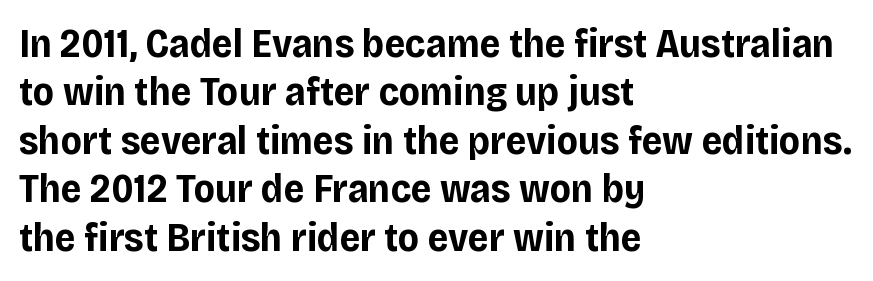
Q: Is the text bold? A: Yes.
Q: Is the text italic (slanted)? A: No, it is upright.
Q: Is the typeface a serif or a sans-serif typeface? A: Sans-serif.
Q: Is the text underlined? A: No.
Q: How is the paragraph aligned? A: Left-aligned.
Q: Is the spacing between letters normal or unusually wide? A: Normal.
Q: Width (condensed, normal, or wide)? A: Normal.
Q: Stroke contrast? A: Low.
Q: x-height? A: Large.
Q: Monospaced? A: No.
